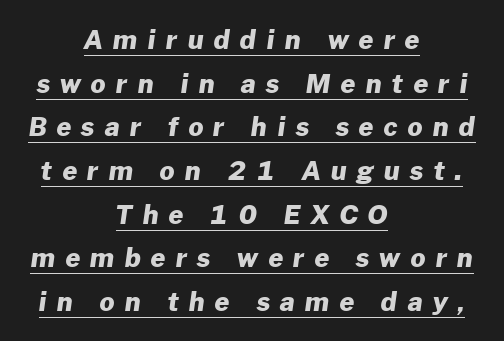
The image shows 26 px bold type; set centered, normal line spacing (1.68x), unusually wide letter spacing (+0.39 em), underlined.
